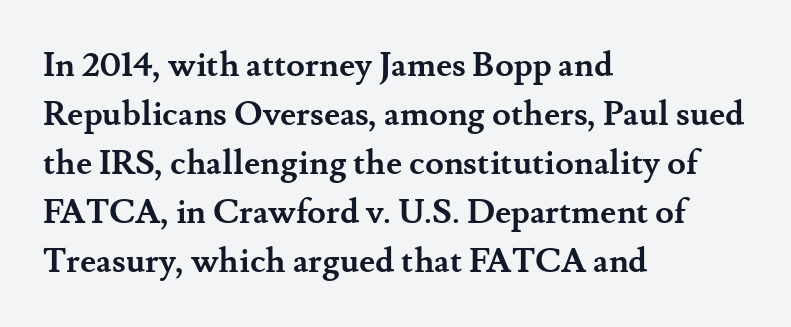
The image shows 34 px semibold serif type, upright; set left-aligned, normal line spacing (1.44x), normal letter spacing, not underlined; medium stroke contrast and a small x-height.
